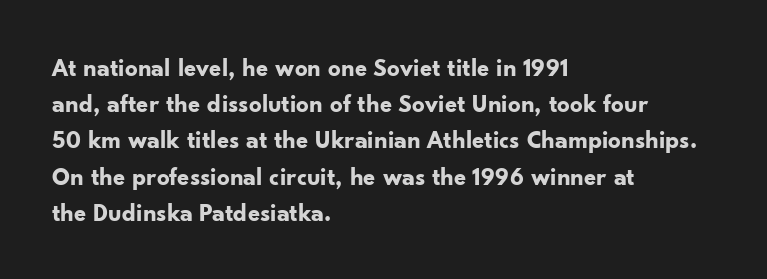
Typesetter's note: full bold, strokes at maximum text heaviness. Rendered with straight, roman letterforms. The line-height multiplier appears to be the usual default. Words appear dense and cohesive because spacing is normal. A student would call this left alignment; a typographer would say flush left, rag right. The baseline area is clear.
